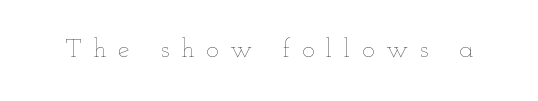
Q: Is the text bold? A: No.
Q: Is the text italic (slanted)? A: No, it is upright.
Q: Is the text underlined? A: No.
Q: Is the spacing between letters normal or unusually wide? A: Unusually wide.
